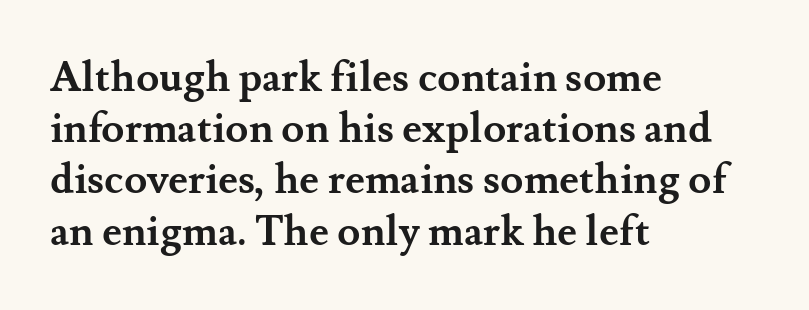
{"serif": "yes", "italic": "no", "bold": "yes", "weight": "semibold", "width": "normal", "stroke_contrast": "medium", "x_height": "small", "monospaced": "no", "underline": "no", "align": "left", "line_spacing_ratio": 1.22, "letter_spacing": "normal", "letter_spacing_em": 0.0, "glyph_px": 42}
